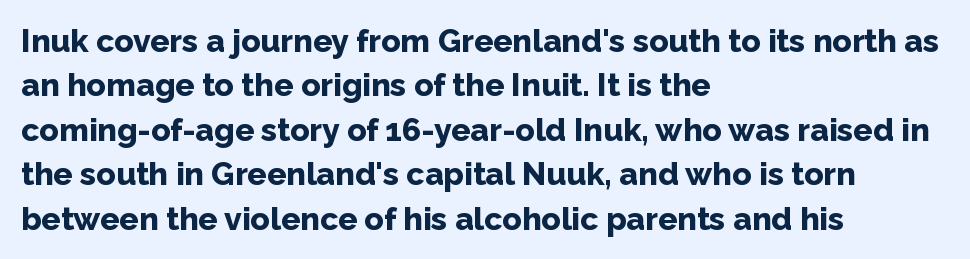
Q: Is the text bold? A: Yes.
Q: Is the text italic (slanted)? A: No, it is upright.
Q: Is the typeface a serif or a sans-serif typeface? A: Sans-serif.
Q: Is the text underlined? A: No.
Q: How is the paragraph aligned? A: Left-aligned.
Q: Is the spacing between letters normal or unusually wide? A: Normal.
Q: Is the spacing between lines tight, normal or loose? A: Normal.
Q: Width (condensed, normal, or wide)? A: Normal.
Q: Stroke contrast? A: Low.
Q: x-height? A: Medium.
Q: Monospaced? A: No.
